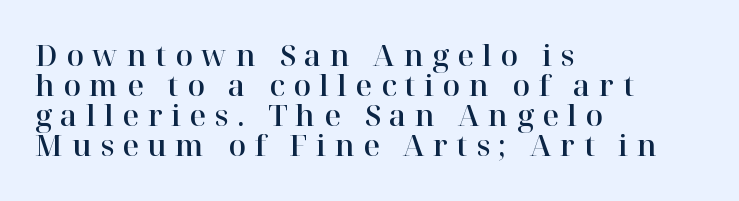
{"serif": "yes", "italic": "no", "width": "normal", "stroke_contrast": "high", "x_height": "medium", "monospaced": "no", "underline": "no", "align": "left", "line_spacing": "tight", "line_spacing_ratio": 1.04, "letter_spacing": "wide", "letter_spacing_em": 0.29, "glyph_px": 29}
